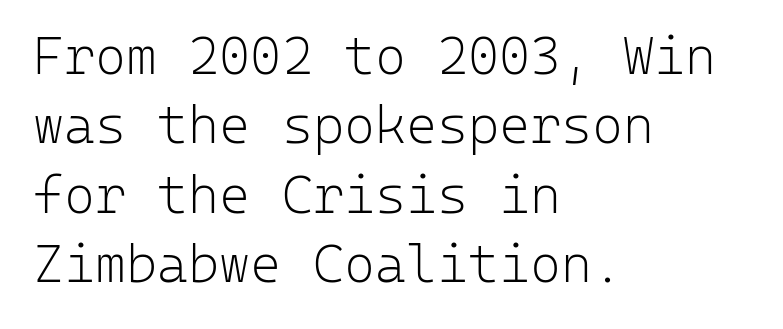
The image shows 53 px light sans-serif type, upright, monospaced; set left-aligned, normal line spacing (1.31x), normal letter spacing, not underlined; low stroke contrast and a medium x-height.
